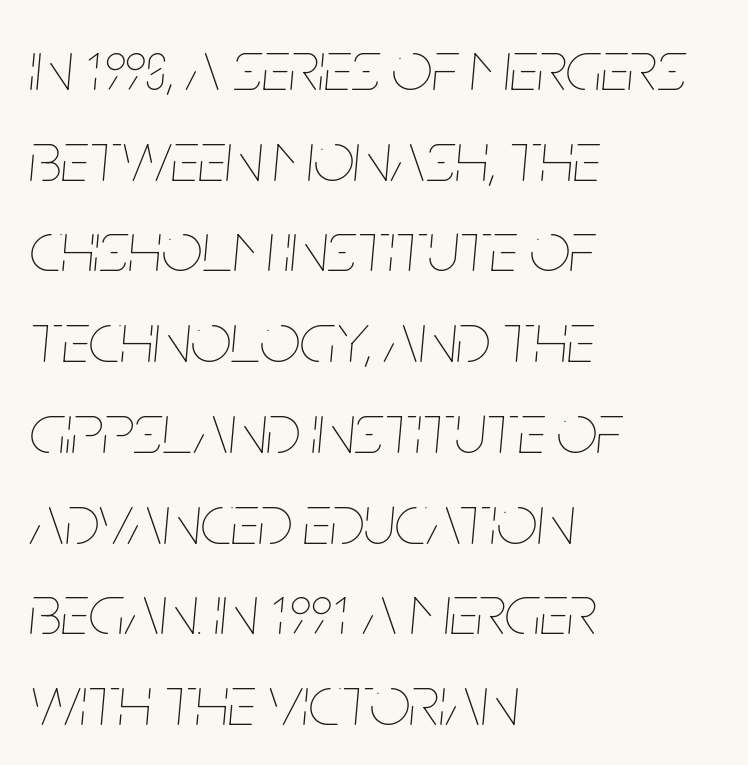
The image shows 72 px thin, condensed type, italic (leaning right); set left-aligned, normal line spacing (1.26x), normal letter spacing, not underlined; low stroke contrast and a large x-height.
